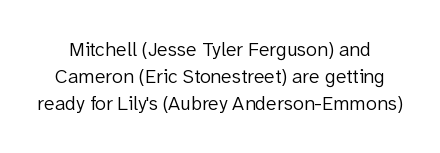
The image shows 20 px text type, upright; set normal line spacing (1.35x), normal letter spacing, not underlined.
